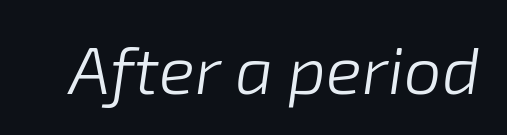
Q: Is the text bold? A: No.
Q: Is the text italic (slanted)? A: Yes, it leans right by about 8 degrees.
Q: Is the text underlined? A: No.
Q: Is the spacing between letters normal or unusually wide? A: Normal.
Q: Width (condensed, normal, or wide)? A: Normal.
Q: Stroke contrast? A: Low.
Q: x-height? A: Medium.
Q: Monospaced? A: No.
